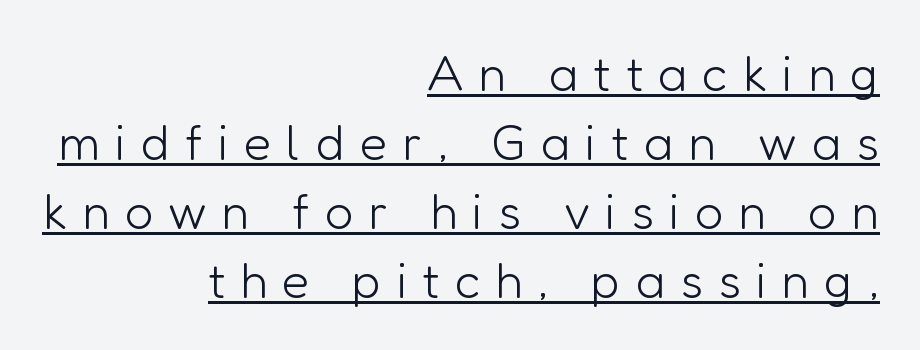
{"serif": "no", "italic": "no", "bold": "no", "weight": "light", "width": "normal", "stroke_contrast": "low", "x_height": "medium", "monospaced": "no", "underline": "yes", "align": "right", "line_spacing": "normal", "line_spacing_ratio": 1.38, "letter_spacing": "wide", "letter_spacing_em": 0.3, "glyph_px": 50}
